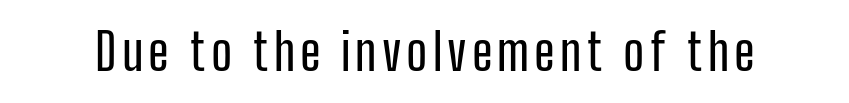
Q: Is the text italic (slanted)? A: No, it is upright.
Q: Is the typeface a serif or a sans-serif typeface? A: Sans-serif.
Q: Is the text underlined? A: No.
Q: Width (condensed, normal, or wide)? A: Condensed.
Q: Stroke contrast? A: Low.
Q: x-height? A: Medium.
Q: Monospaced? A: No.
